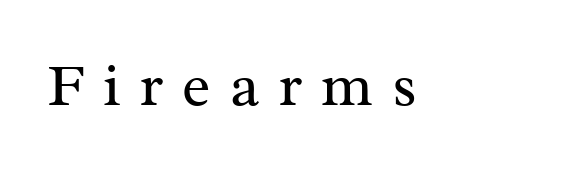
The string is rendered with underlining switched off. These lines are rendered in a variable-pitch font. Caption: face not bold, strokes unweighted. These lines were composed using upright roman letters. The designer went with a serif here, giving each stem small feet. Inter-character spacing is expanded well beyond the font's built-in metrics.
